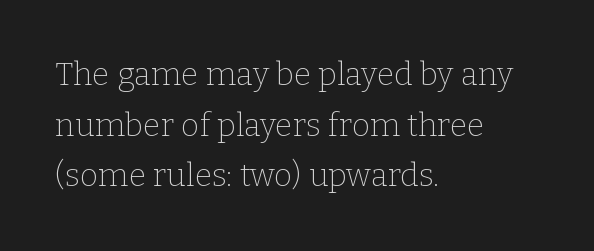
The lines in this sample share a left origin and differ only in where they stop. Ascenders rise straight up at ninety degrees. Nothing heavy about these letters — not bold at all. Tracking here is standard; glyphs follow each other at the usual distance. Do the characters align in a grid? No, the font is proportional.
